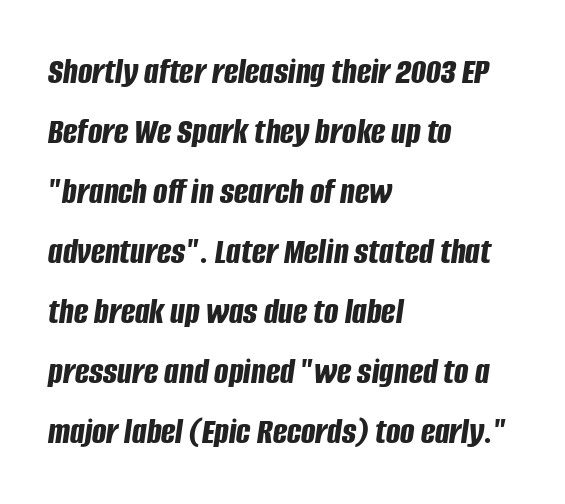
Q: Is the text bold? A: Yes.
Q: Is the text italic (slanted)? A: Yes, it leans right by about 8 degrees.
Q: Is the text underlined? A: No.
Q: How is the paragraph aligned? A: Left-aligned.
Q: Is the spacing between letters normal or unusually wide? A: Normal.
Q: Is the spacing between lines tight, normal or loose? A: Normal.
Q: Width (condensed, normal, or wide)? A: Condensed.
Q: Stroke contrast? A: Low.
Q: x-height? A: Large.
Q: Monospaced? A: No.
